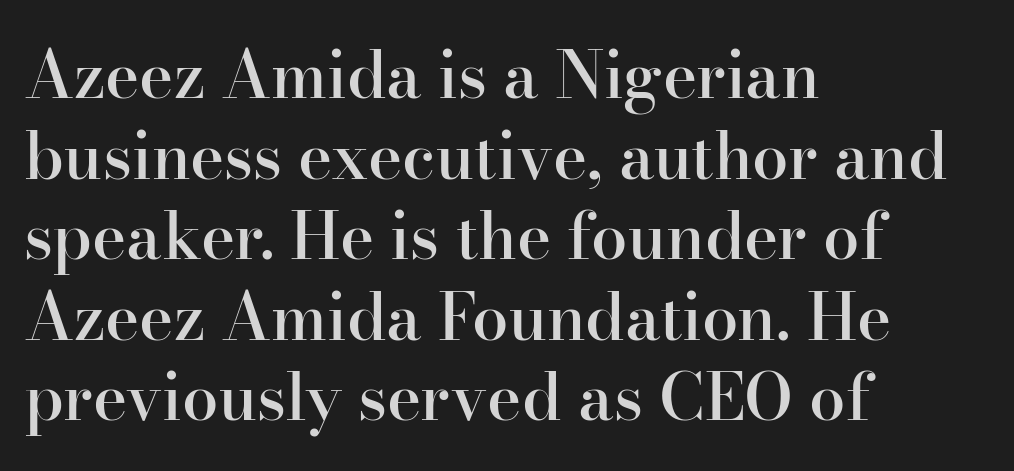
{"serif": "yes", "italic": "no", "bold": "semi", "weight": "semibold", "width": "normal", "stroke_contrast": "high", "x_height": "small", "monospaced": "no", "underline": "no", "align": "left", "line_spacing_ratio": 1.24, "letter_spacing": "normal", "letter_spacing_em": 0.0, "glyph_px": 65}
